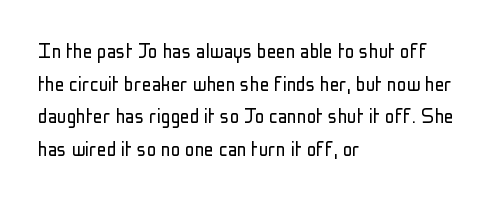
Q: Is the text bold? A: No.
Q: Is the text italic (slanted)? A: No, it is upright.
Q: Is the text underlined? A: No.
Q: How is the paragraph aligned? A: Left-aligned.
Q: Is the spacing between letters normal or unusually wide? A: Normal.
Q: Is the spacing between lines tight, normal or loose? A: Normal.
